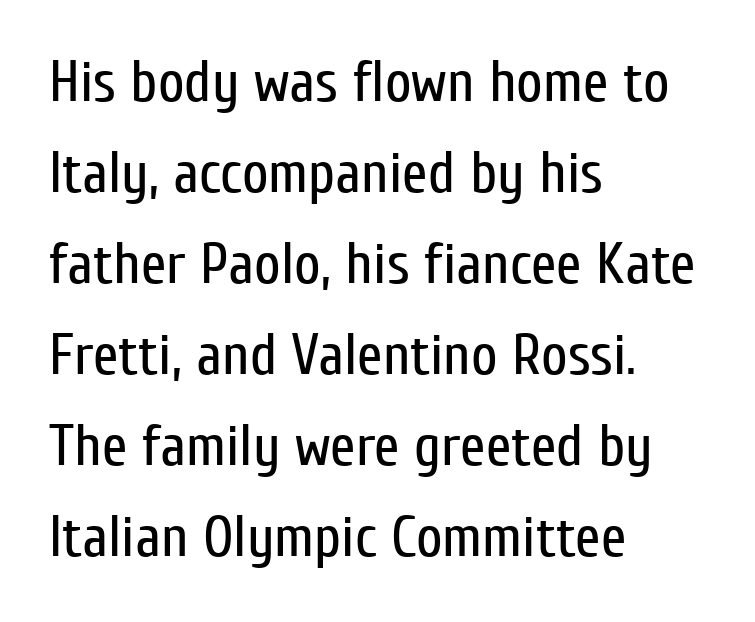
Q: Is the text bold? A: No.
Q: Is the text italic (slanted)? A: No, it is upright.
Q: Is the typeface a serif or a sans-serif typeface? A: Sans-serif.
Q: Is the text underlined? A: No.
Q: How is the paragraph aligned? A: Left-aligned.
Q: Is the spacing between letters normal or unusually wide? A: Normal.
Q: Is the spacing between lines tight, normal or loose? A: Normal.
Q: Width (condensed, normal, or wide)? A: Condensed.
Q: Stroke contrast? A: Low.
Q: x-height? A: Medium.
Q: Monospaced? A: No.
